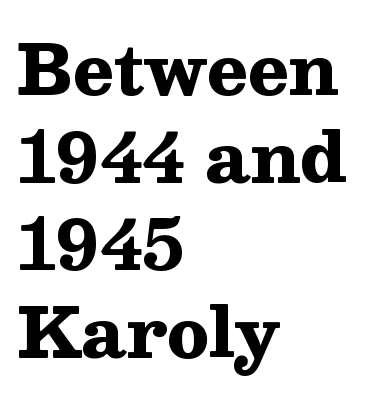
Q: Is the text bold? A: Yes.
Q: Is the text italic (slanted)? A: No, it is upright.
Q: Is the typeface a serif or a sans-serif typeface? A: Serif.
Q: Is the text underlined? A: No.
Q: How is the paragraph aligned? A: Left-aligned.
Q: Is the spacing between letters normal or unusually wide? A: Normal.
Q: Is the spacing between lines tight, normal or loose? A: Normal.
Q: Width (condensed, normal, or wide)? A: Wide.
Q: Stroke contrast? A: Medium.
Q: x-height? A: Medium.
Q: Monospaced? A: No.
